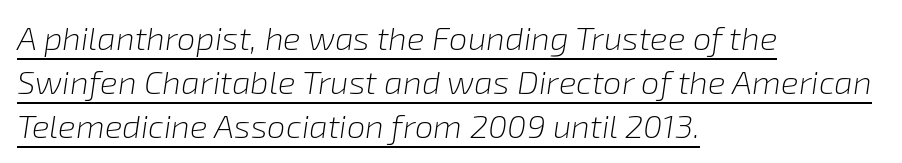
Q: Is the text bold? A: No.
Q: Is the text italic (slanted)? A: Yes, it leans right by about 8 degrees.
Q: Is the text underlined? A: Yes.
Q: How is the paragraph aligned? A: Left-aligned.
Q: Is the spacing between letters normal or unusually wide? A: Normal.
Q: Is the spacing between lines tight, normal or loose? A: Normal.
Q: Width (condensed, normal, or wide)? A: Normal.
Q: Stroke contrast? A: Low.
Q: x-height? A: Medium.
Q: Monospaced? A: No.
